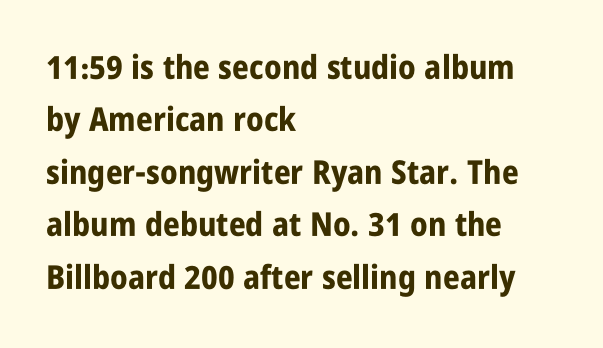
The image shows 33 px bold, condensed sans-serif type, upright; set left-aligned, normal line spacing (1.59x), normal letter spacing, not underlined; low stroke contrast and a large x-height.
